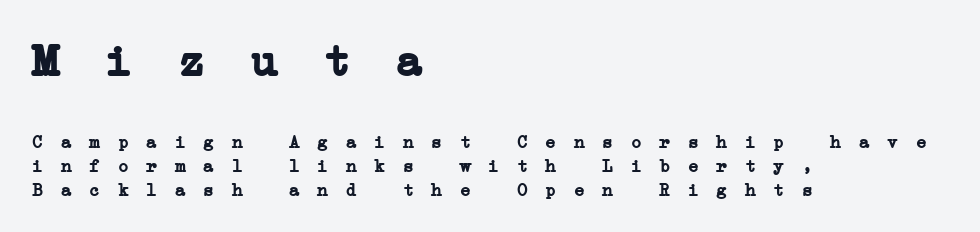
Q: Is the text bold? A: Yes.
Q: Is the typeface a serif or a sans-serif typeface? A: Serif.
Q: Is the text underlined? A: No.
Q: How is the paragraph aligned? A: Left-aligned.
Q: Is the spacing between letters normal or unusually wide? A: Unusually wide.
Q: Is the spacing between lines tight, normal or loose? A: Normal.
Q: Which block of text is set in a larger size, the first (top) or the second (bottom)? A: The first (top) one.
Q: Width (condensed, normal, or wide)? A: Wide.
Q: Stroke contrast? A: Low.
Q: x-height? A: Medium.
Q: Monospaced? A: Yes.
